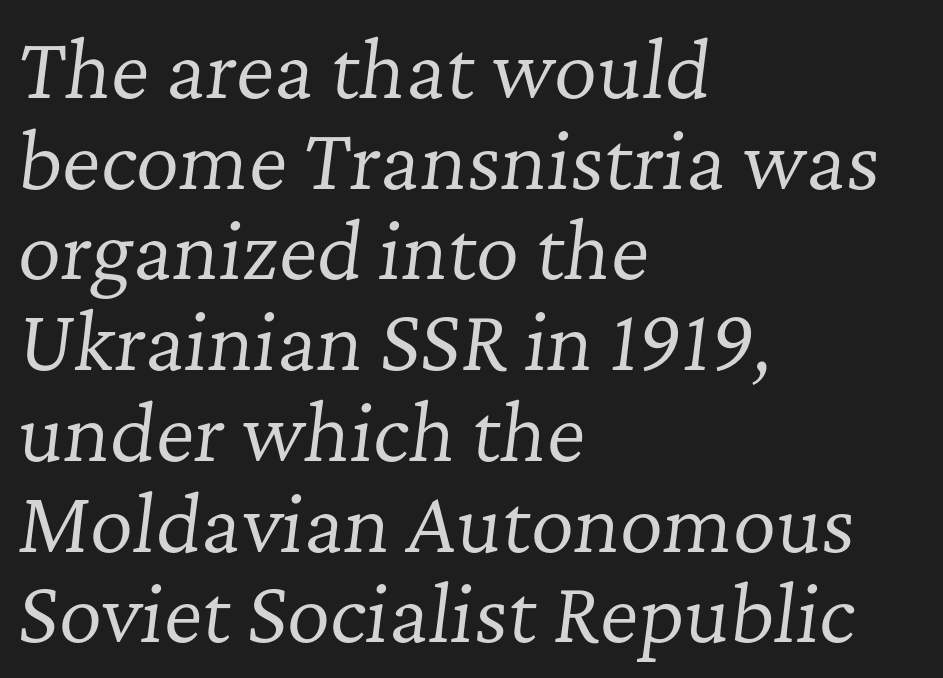
The rendering shows small feet on the letterforms — a serif design. The face used here is rendered with its standard letterfit. Tall strokes in this sample are angled rather than plumb. The letters advance in unequal steps, a hallmark of proportional type. The cut favours lightness, reaching ordinary text weight at its darkest. Rule under the text: the space is simply empty.
